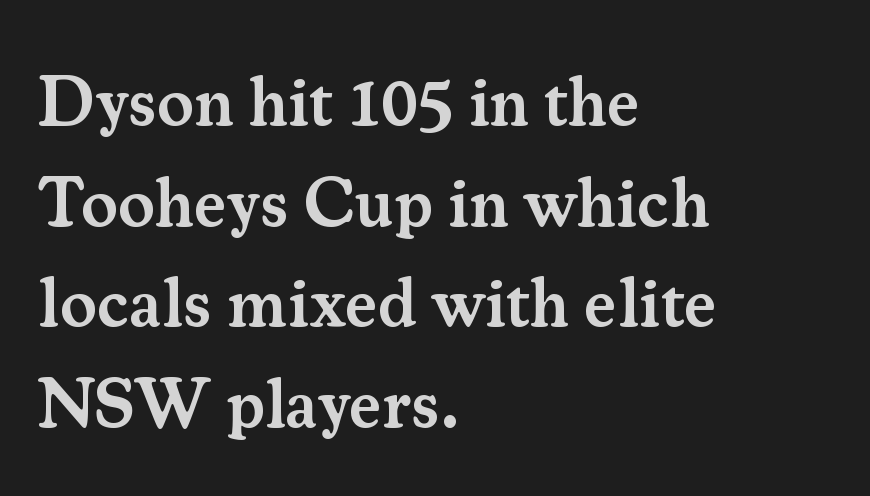
{"serif": "yes", "italic": "no", "bold": "semi", "weight": "semibold", "width": "normal", "stroke_contrast": "medium", "x_height": "small", "monospaced": "no", "underline": "no", "align": "left", "line_spacing": "normal", "line_spacing_ratio": 1.46, "letter_spacing": "normal", "letter_spacing_em": 0.0, "glyph_px": 69}
